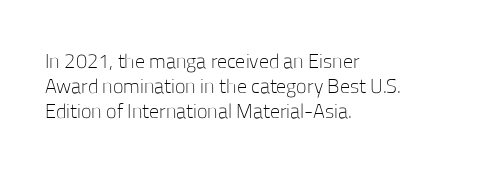
The image shows 20 px text type, upright; set left-aligned, line spacing 1.24x, normal letter spacing, not underlined.
